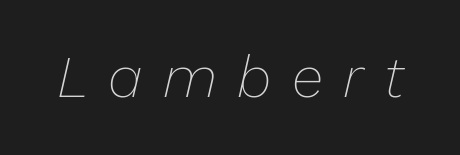
The passage shown is typed in a proportional face where columns would drift. The face used here has a pronounced slope to its letters. Has an underline been added? It has not. Unbolded letterforms with no extra heft. A typesetter would call this heavily tracked-out type.
